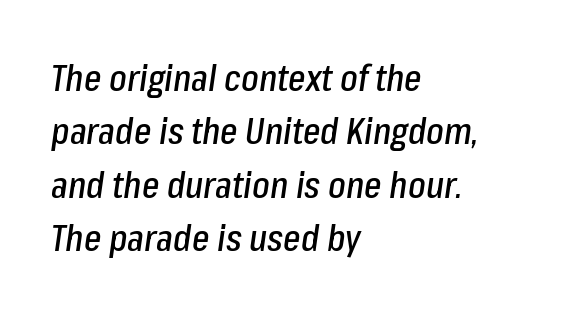
The strip under each line holds only bare page. Proportional: the letters do not fall into vertical columns. Italic? Definitely — the glyphs are oblique. Compared with typical body copy, the letter spacing here is the same. Compared with typical paragraphs, the rows here are spaced about the same. Is the block centered? No — it sits flush against the left margin.
